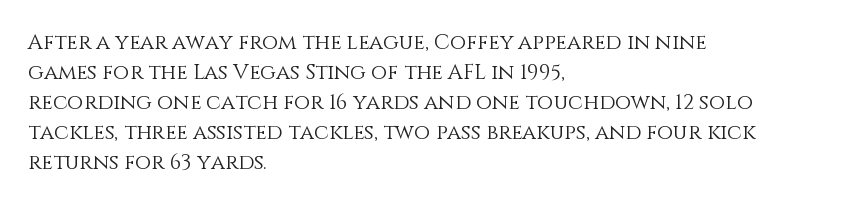
The image shows 21 px text type, upright; set left-aligned, normal line spacing (1.43x), normal letter spacing, not underlined.
